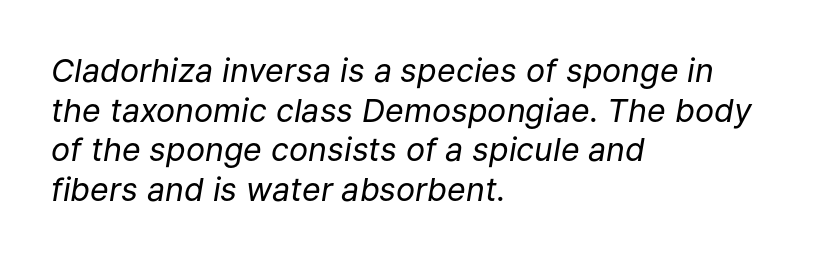
{"italic": "yes", "lean": "right", "slant_degrees": 9, "bold": "no", "weight": "regular", "width": "normal", "stroke_contrast": "low", "x_height": "medium", "monospaced": "no", "underline": "no", "align": "left", "line_spacing_ratio": 1.24, "letter_spacing": "normal", "letter_spacing_em": 0.0, "glyph_px": 32}
